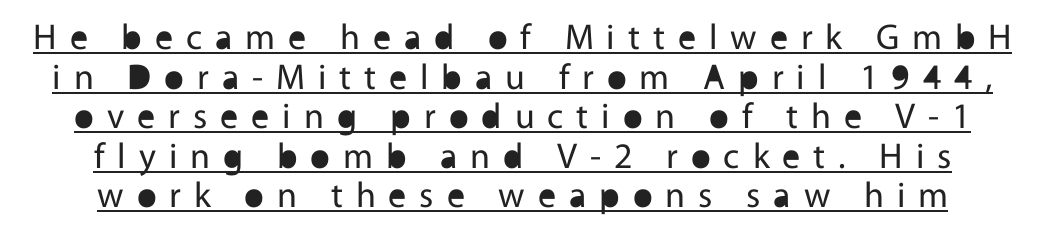
The image shows 36 px regular-weight sans-serif type, upright; set tight line spacing (1.1x), unusually wide letter spacing (+0.36 em), underlined; a medium x-height.
